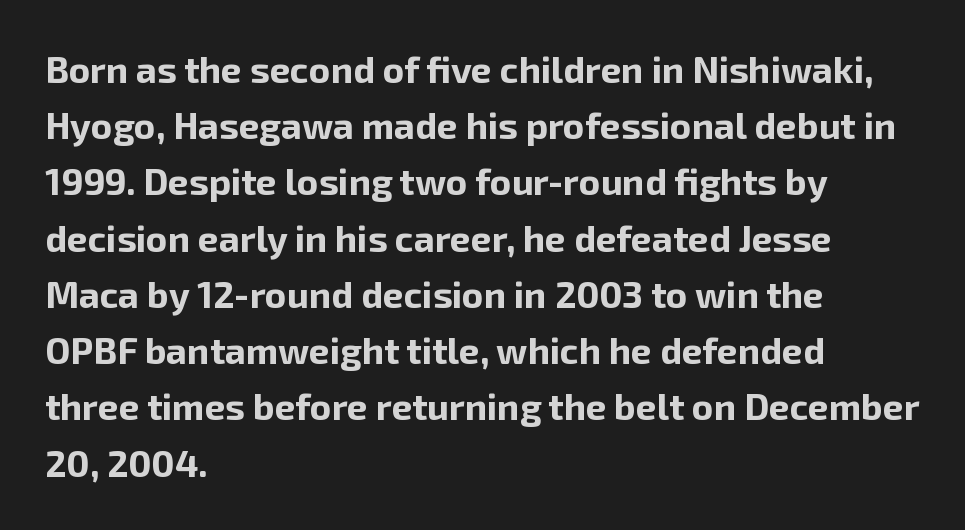
The image shows 37 px bold sans-serif type, upright; set left-aligned, normal line spacing (1.52x), normal letter spacing, not underlined; low stroke contrast and a medium x-height.
